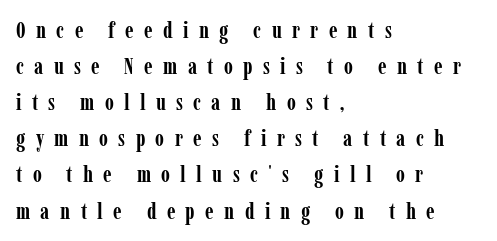
On the weight axis this lands at bold, roughly 700. When letters stand straight like this, we call the style roman or upright. Typeset ragged right — the left edge is the straight one. Reading down the column, the eye jumps a familiar distance to each next line. Between one letter and the next there's a generous, obvious gap.
